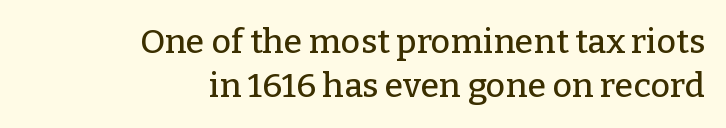
The image shows 34 px serif type, upright; set right-aligned, normal line spacing (1.28x), normal letter spacing, not underlined; low stroke contrast and a medium x-height.
